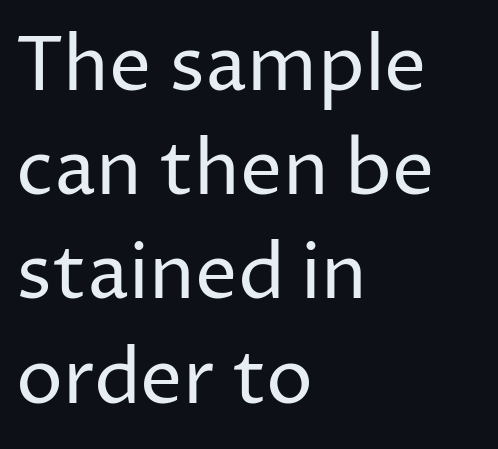
Q: Is the text bold? A: No.
Q: Is the text italic (slanted)? A: No, it is upright.
Q: Is the typeface a serif or a sans-serif typeface? A: Sans-serif.
Q: Is the text underlined? A: No.
Q: How is the paragraph aligned? A: Left-aligned.
Q: Is the spacing between letters normal or unusually wide? A: Normal.
Q: Is the spacing between lines tight, normal or loose? A: Normal.
Q: Width (condensed, normal, or wide)? A: Normal.
Q: Stroke contrast? A: Low.
Q: x-height? A: Medium.
Q: Monospaced? A: No.
